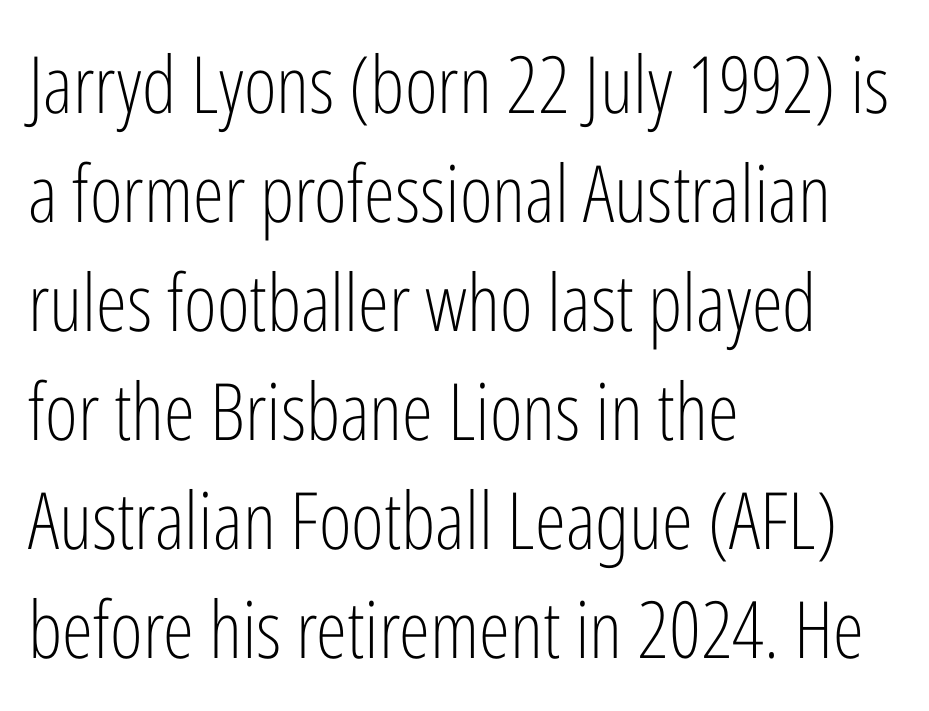
The image shows 79 px light, condensed sans-serif type, upright; set left-aligned, normal line spacing (1.38x), normal letter spacing, not underlined; low stroke contrast and a medium x-height.
